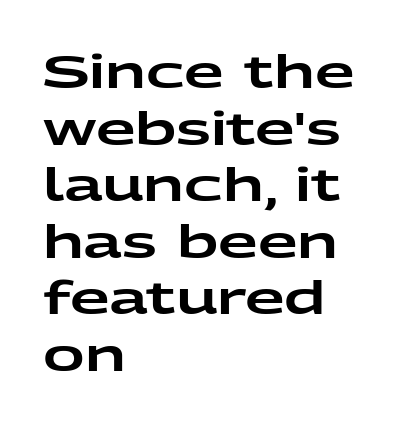
Q: Is the text italic (slanted)? A: No, it is upright.
Q: Is the typeface a serif or a sans-serif typeface? A: Sans-serif.
Q: Is the text underlined? A: No.
Q: How is the paragraph aligned? A: Left-aligned.
Q: Is the spacing between letters normal or unusually wide? A: Normal.
Q: Width (condensed, normal, or wide)? A: Wide.
Q: Stroke contrast? A: Low.
Q: x-height? A: Medium.
Q: Monospaced? A: No.
